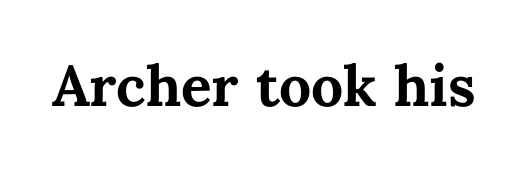
The zone under the glyphs is completely vacant. Set as a true bold cut, around the 700 mark. In terms of posture, this sample is upright. The letters advance in unequal steps, a hallmark of proportional type. The line texture is even and compact thanks to regular tracking.
